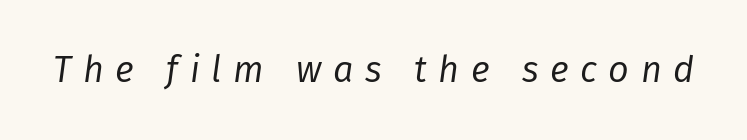
{"italic": "yes", "lean": "right", "slant_degrees": 8, "bold": "no", "weight": "regular", "width": "normal", "stroke_contrast": "low", "x_height": "medium", "monospaced": "no", "underline": "no", "letter_spacing": "wide", "letter_spacing_em": 0.32, "glyph_px": 36}
